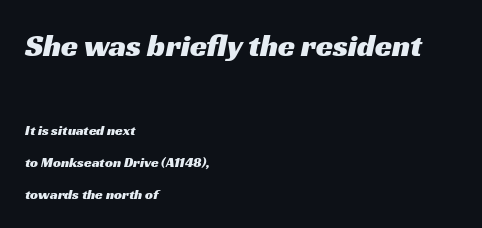
{"serif": "no", "width": "wide", "stroke_contrast": "medium", "x_height": "medium", "monospaced": "no", "underline": "no", "align": "left", "line_spacing": "loose", "line_spacing_ratio": 2.29, "letter_spacing": "normal", "letter_spacing_em": 0.0, "larger_block": "first", "size_ratio": 2.21, "glyph_px": 31}
